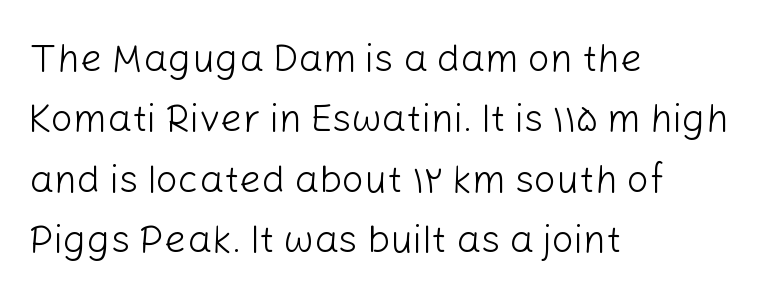
Do the characters align in a grid? No, the font is proportional. Observe the ordinary spacing: letters are neighbours, not strangers. The space directly below the letters is spotless. Weight: not bold — regular or lighter. Which margin do the lines hug? The left one — the right edge is uneven. Serif or sans? Sans — the stroke terminals are bare.
